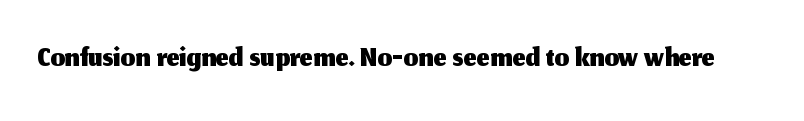
{"serif": "no", "italic": "no", "width": "normal", "stroke_contrast": "medium", "x_height": "medium", "monospaced": "no", "underline": "no", "letter_spacing": "normal", "letter_spacing_em": 0.0, "glyph_px": 46}
